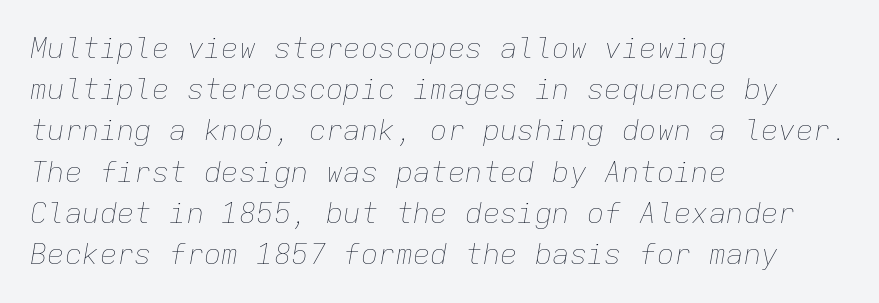
{"italic": "yes", "lean": "right", "slant_degrees": 9, "bold": "no", "weight": "thin", "width": "normal", "stroke_contrast": "low", "x_height": "medium", "monospaced": "yes", "underline": "no", "align": "left", "line_spacing": "normal", "line_spacing_ratio": 1.42, "letter_spacing": "normal", "letter_spacing_em": 0.0, "glyph_px": 29}
